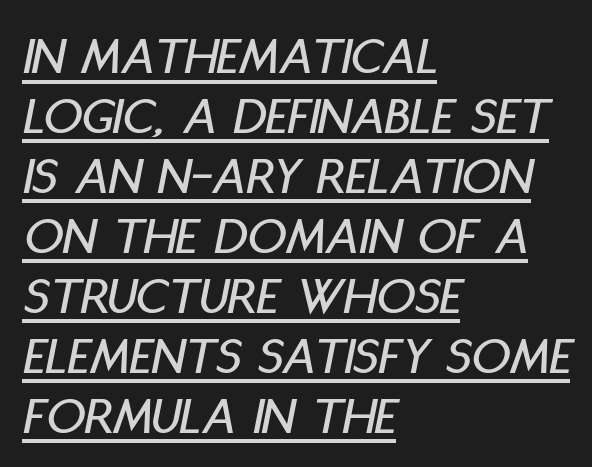
Q: Is the text italic (slanted)? A: Yes, it leans right by about 11 degrees.
Q: Is the text underlined? A: Yes.
Q: How is the paragraph aligned? A: Left-aligned.
Q: Is the spacing between letters normal or unusually wide? A: Normal.
Q: Is the spacing between lines tight, normal or loose? A: Tight.
Q: Width (condensed, normal, or wide)? A: Condensed.
Q: Stroke contrast? A: Low.
Q: x-height? A: Large.
Q: Monospaced? A: No.
